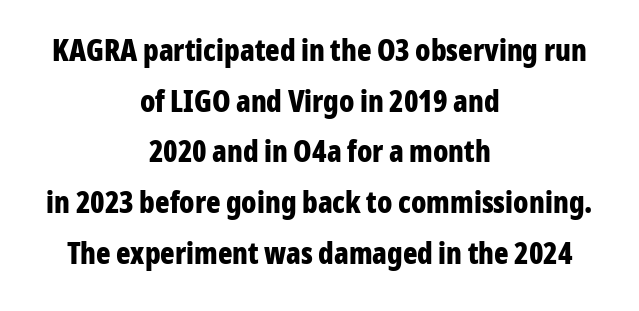
Q: Is the text bold? A: Yes.
Q: Is the text italic (slanted)? A: No, it is upright.
Q: Is the typeface a serif or a sans-serif typeface? A: Sans-serif.
Q: Is the text underlined? A: No.
Q: How is the paragraph aligned? A: Centered.
Q: Is the spacing between letters normal or unusually wide? A: Normal.
Q: Is the spacing between lines tight, normal or loose? A: Normal.
Q: Width (condensed, normal, or wide)? A: Condensed.
Q: Stroke contrast? A: Low.
Q: x-height? A: Medium.
Q: Monospaced? A: No.
